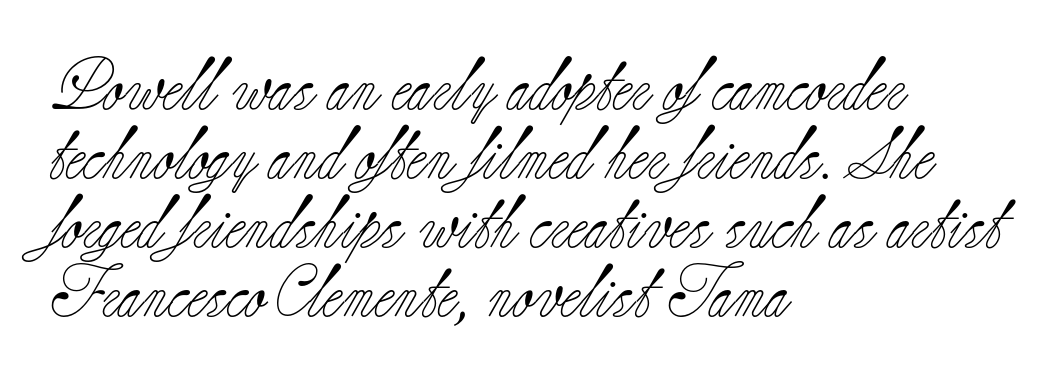
The image shows 52 px light serif type; set left-aligned, normal line spacing (1.33x), normal letter spacing, not underlined; low stroke contrast and a small x-height.
